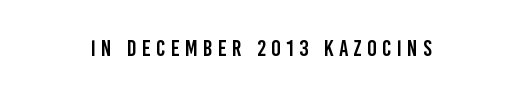
Q: Is the text italic (slanted)? A: No, it is upright.
Q: Is the text underlined? A: No.
Q: Is the spacing between letters normal or unusually wide? A: Unusually wide.
